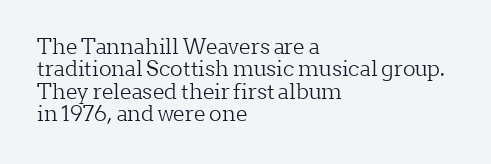
{"italic": "no", "bold": "no", "underline": "no", "align": "left", "line_spacing": "tight", "line_spacing_ratio": 1.06, "letter_spacing": "normal", "letter_spacing_em": 0.0, "glyph_px": 21}
